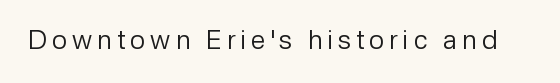
The image shows 26 px text type, upright; set unusually wide letter spacing (+0.2 em), not underlined.
